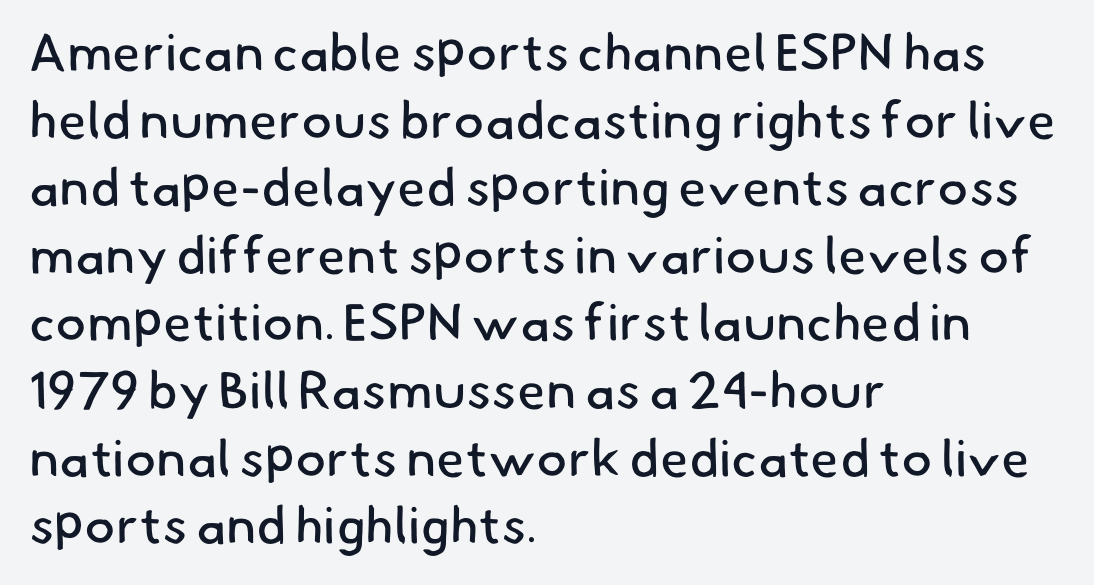
The image shows 52 px regular-weight sans-serif type; set left-aligned, normal line spacing (1.3x), normal letter spacing, not underlined; low stroke contrast and a small x-height.
